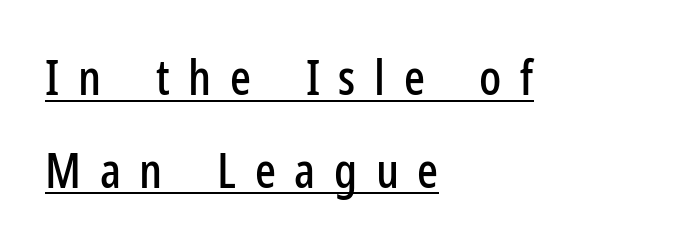
The image shows 49 px condensed sans-serif type, upright; set left-aligned, line spacing 1.89x, unusually wide letter spacing (+0.38 em), underlined; low stroke contrast and a medium x-height.
